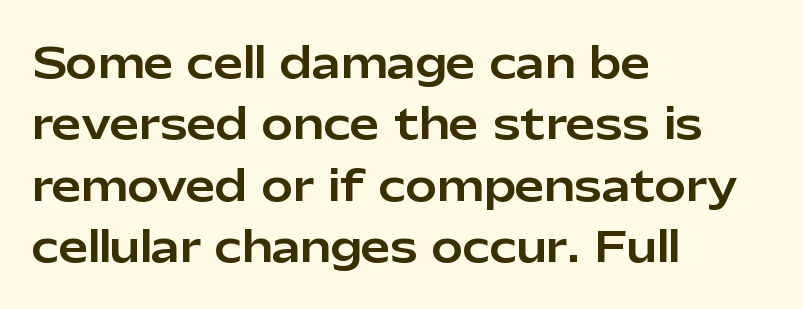
Q: Is the text italic (slanted)? A: No, it is upright.
Q: Is the typeface a serif or a sans-serif typeface? A: Sans-serif.
Q: Is the text underlined? A: No.
Q: How is the paragraph aligned? A: Left-aligned.
Q: Is the spacing between letters normal or unusually wide? A: Normal.
Q: Is the spacing between lines tight, normal or loose? A: Normal.
Q: Width (condensed, normal, or wide)? A: Normal.
Q: Stroke contrast? A: Low.
Q: x-height? A: Medium.
Q: Monospaced? A: No.
